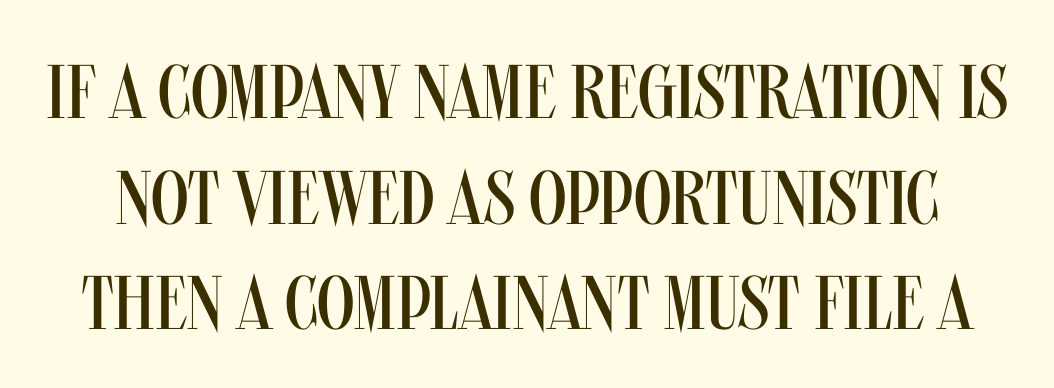
This rendering leaves character spacing at its baseline value. Varying glyph widths throughout — classic text-font behaviour. Classification — sans serif. The zone under the glyphs is completely vacant. Is there much room between lines? A standard amount, neither cramped nor airy.
